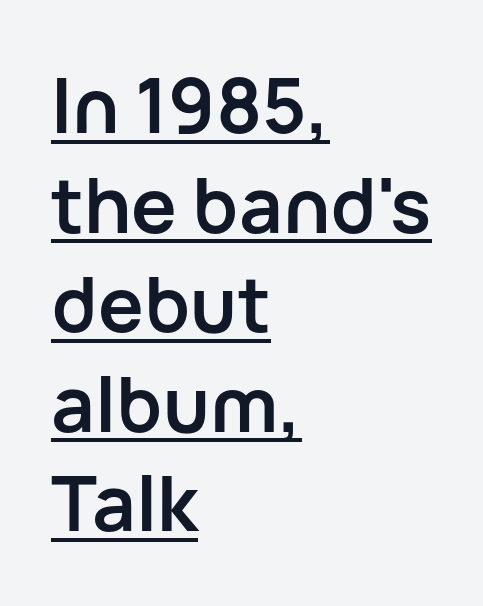
Q: Is the text bold? A: Yes.
Q: Is the text italic (slanted)? A: No, it is upright.
Q: Is the typeface a serif or a sans-serif typeface? A: Sans-serif.
Q: Is the text underlined? A: Yes.
Q: How is the paragraph aligned? A: Left-aligned.
Q: Is the spacing between letters normal or unusually wide? A: Normal.
Q: Is the spacing between lines tight, normal or loose? A: Normal.
Q: Width (condensed, normal, or wide)? A: Normal.
Q: Stroke contrast? A: Low.
Q: x-height? A: Medium.
Q: Monospaced? A: No.
